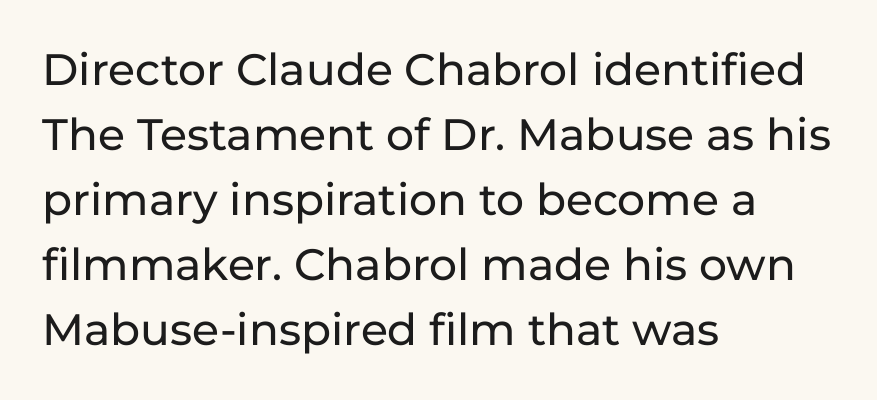
{"serif": "no", "italic": "no", "width": "normal", "stroke_contrast": "low", "x_height": "medium", "monospaced": "no", "underline": "no", "align": "left", "line_spacing": "normal", "line_spacing_ratio": 1.48, "letter_spacing": "normal", "letter_spacing_em": 0.0, "glyph_px": 44}
